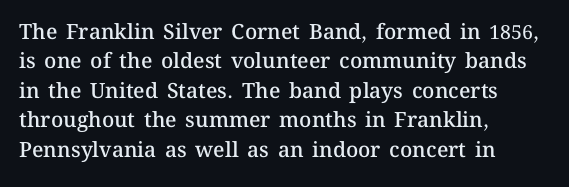
Q: Is the text bold? A: Semi-bold.
Q: Is the text italic (slanted)? A: No, it is upright.
Q: Is the text underlined? A: No.
Q: How is the paragraph aligned? A: Left-aligned.
Q: Is the spacing between letters normal or unusually wide? A: Normal.
Q: Is the spacing between lines tight, normal or loose? A: Normal.
